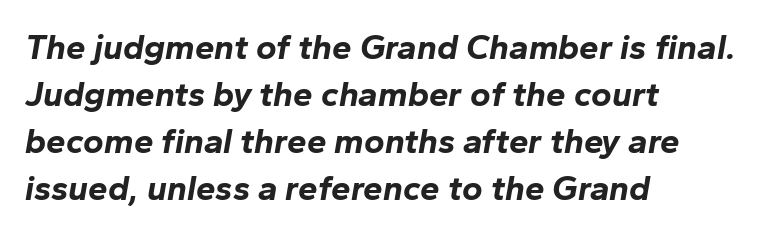
Beneath every word, the page is bare. The characters look thick and weighty, a clear bold. The rendering applies a slant to the glyphs. The rendering keeps characters at their native spacing. The text block is weighted toward the left margin, trailing off unevenly rightward. A typesetter would call this proportional, since set widths differ per character.
